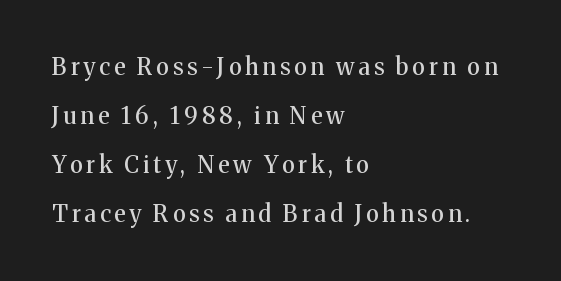
Q: Is the text italic (slanted)? A: No, it is upright.
Q: Is the text underlined? A: No.
Q: How is the paragraph aligned? A: Left-aligned.
Q: Is the spacing between lines tight, normal or loose? A: Loose.
